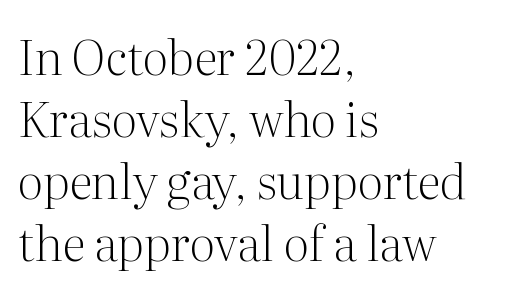
The vertical gap from one line to the next is medium. Just letters on the line, the space beneath them empty. These lines stack with their left ends in a neat column. Letter spacing: default. These lines are composed in type with serifs. Summary of weight: not heavy and not bold.
